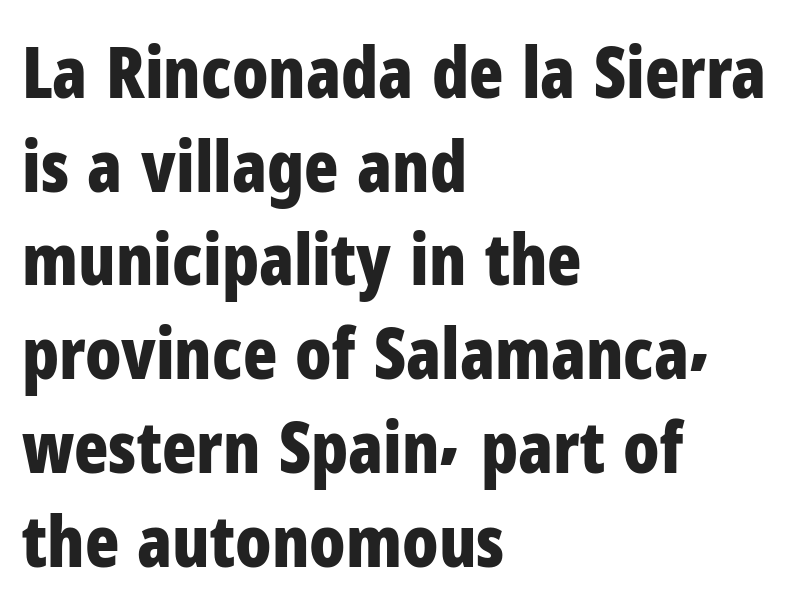
Spacing verdict: proportional, widths tailored to each character. Short and long lines alike share a common starting point at left. Every letter is thick-stroked: bold, no question. The passage shown stacks its lines at a standard gap. In terms of letterspacing, this is plain default setting.
